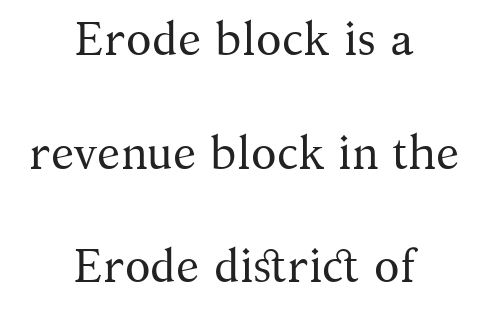
Q: Is the text bold? A: No.
Q: Is the text italic (slanted)? A: No, it is upright.
Q: Is the typeface a serif or a sans-serif typeface? A: Serif.
Q: Is the text underlined? A: No.
Q: How is the paragraph aligned? A: Centered.
Q: Is the spacing between letters normal or unusually wide? A: Normal.
Q: Is the spacing between lines tight, normal or loose? A: Loose.
Q: Width (condensed, normal, or wide)? A: Normal.
Q: Stroke contrast? A: Medium.
Q: x-height? A: Medium.
Q: Monospaced? A: No.
